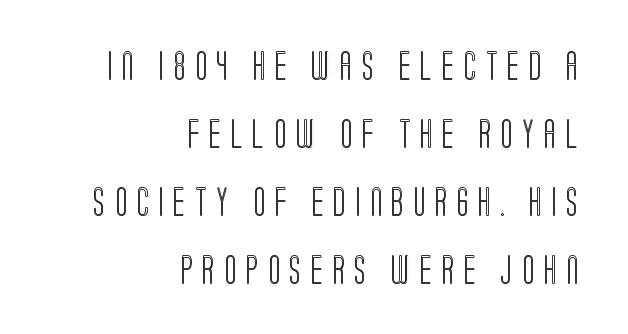
The image shows 29 px condensed type, upright; set right-aligned, loose line spacing (2.34x), unusually wide letter spacing (+0.32 em), not underlined; a large x-height.
